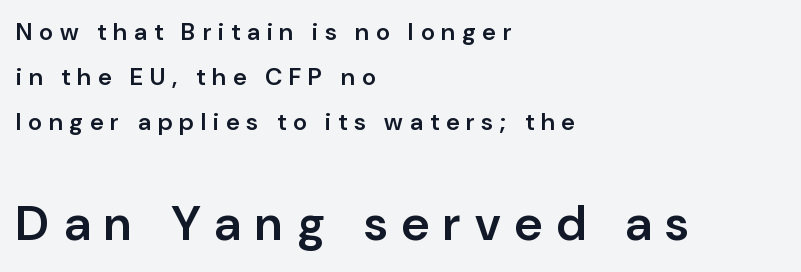
The image shows 49 px semibold sans-serif type, upright; set left-aligned, line spacing 1.88x, unusually wide letter spacing (+0.29 em), not underlined; the second (bottom) block is 2.04x larger; low stroke contrast and a medium x-height.
